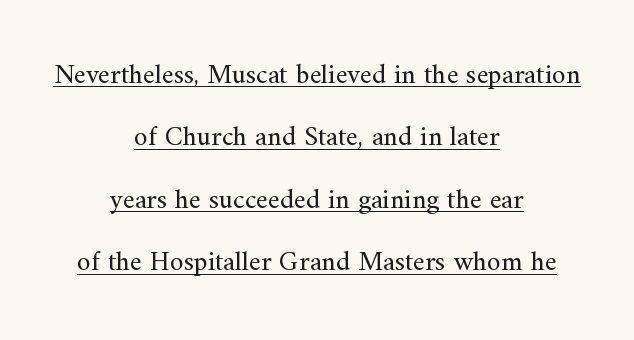
Q: Is the text bold? A: No.
Q: Is the text italic (slanted)? A: No, it is upright.
Q: Is the typeface a serif or a sans-serif typeface? A: Serif.
Q: Is the text underlined? A: Yes.
Q: How is the paragraph aligned? A: Centered.
Q: Is the spacing between letters normal or unusually wide? A: Normal.
Q: Is the spacing between lines tight, normal or loose? A: Loose.
Q: Width (condensed, normal, or wide)? A: Normal.
Q: Stroke contrast? A: Medium.
Q: x-height? A: Small.
Q: Monospaced? A: No.
